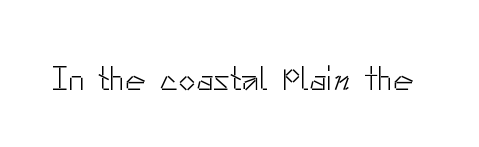
{"serif": "no", "italic": "no", "bold": "no", "weight": "light", "width": "normal", "stroke_contrast": "low", "x_height": "small", "monospaced": "no", "underline": "no", "letter_spacing": "normal", "letter_spacing_em": 0.0, "glyph_px": 35}
